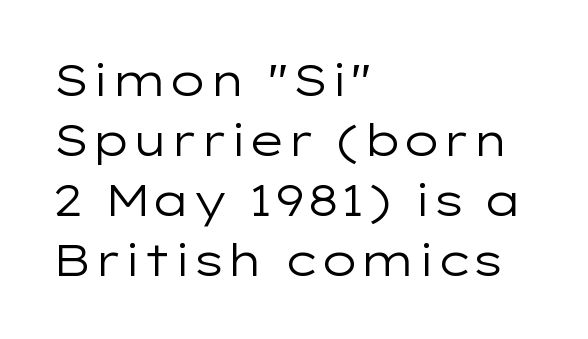
Every row of glyphs begins at an identical x-position on the left. Posture: straight, roman, zero tilt. The font sits on the lighter half of the weight spectrum, regular included. The string is rendered with underlining switched off.
